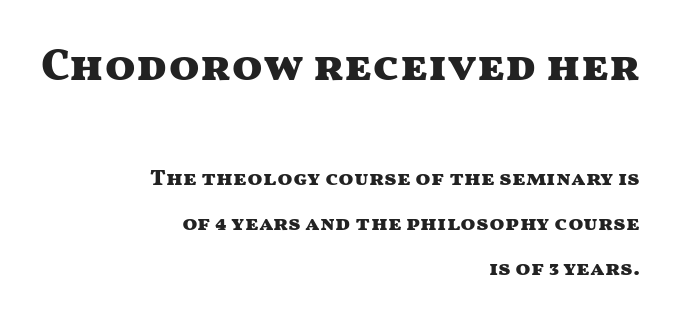
{"serif": "no", "italic": "no", "bold": "yes", "weight": "heavy", "width": "wide", "stroke_contrast": "medium", "x_height": "medium", "monospaced": "no", "underline": "no", "align": "right", "line_spacing": "loose", "line_spacing_ratio": 2.03, "letter_spacing": "normal", "letter_spacing_em": 0.0, "larger_block": "first", "size_ratio": 2.05, "glyph_px": 45}
